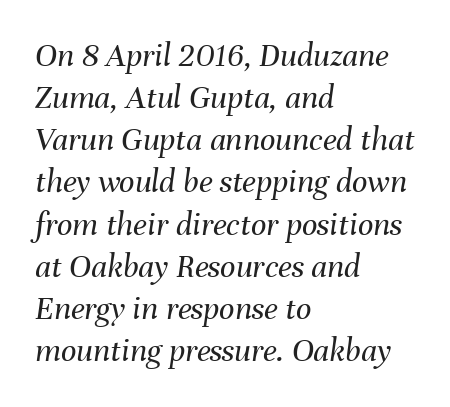
The image shows 34 px regular-weight type, italic (leaning right); set left-aligned, line spacing 1.24x, normal letter spacing, not underlined; medium stroke contrast and a medium x-height.
